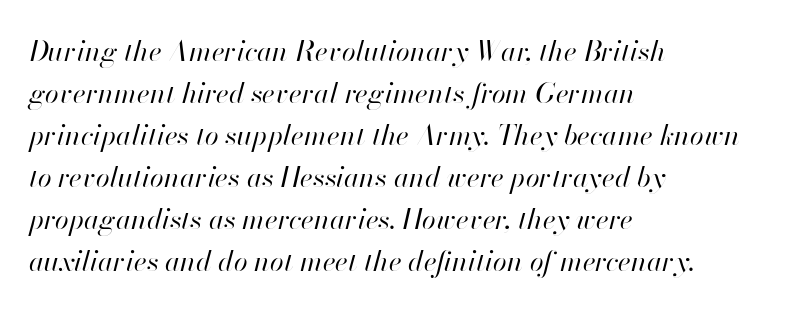
{"italic": "yes", "lean": "right", "slant_degrees": 13, "bold": "no", "weight": "regular", "width": "normal", "stroke_contrast": "high", "x_height": "small", "monospaced": "no", "underline": "no", "align": "left", "line_spacing": "normal", "line_spacing_ratio": 1.5, "letter_spacing": "normal", "letter_spacing_em": 0.0, "glyph_px": 28}
